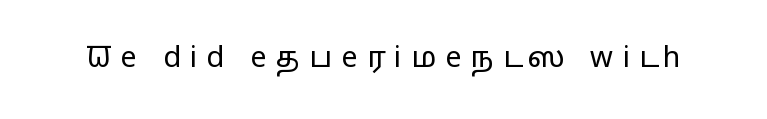
Q: Is the text bold? A: No.
Q: Is the text italic (slanted)? A: No, it is upright.
Q: Is the typeface a serif or a sans-serif typeface? A: Sans-serif.
Q: Is the text underlined? A: No.
Q: Is the spacing between letters normal or unusually wide? A: Unusually wide.
Q: Width (condensed, normal, or wide)? A: Wide.
Q: Stroke contrast? A: Low.
Q: x-height? A: Medium.
Q: Monospaced? A: No.
